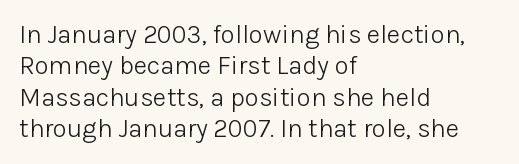
{"italic": "no", "bold": "no", "underline": "no", "align": "left", "line_spacing_ratio": 1.21, "letter_spacing": "normal", "letter_spacing_em": 0.0, "glyph_px": 26}
